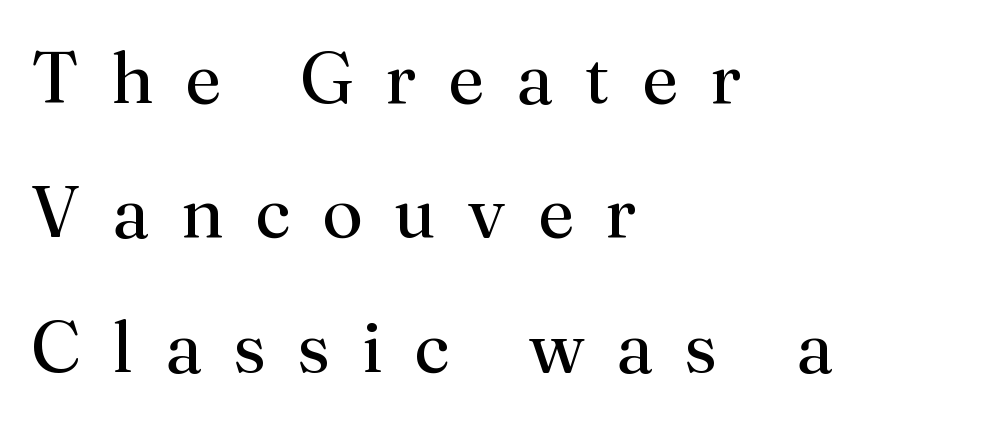
The image shows 73 px regular-weight serif type, upright; set left-aligned, line spacing 1.84x, unusually wide letter spacing (+0.44 em), not underlined; medium stroke contrast and a small x-height.
